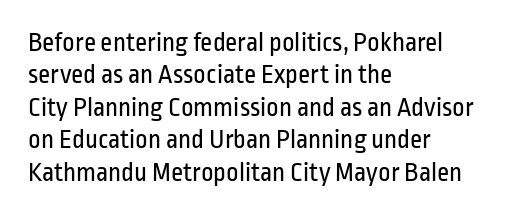
The font is comparable to plain body text, perhaps lighter. Line starts are locked; line ends wander. Nothing unusual about the tracking: characters are spaced as the font intends. The type sits square on the baseline with zero lean. Rule under the text: the space is simply empty.
